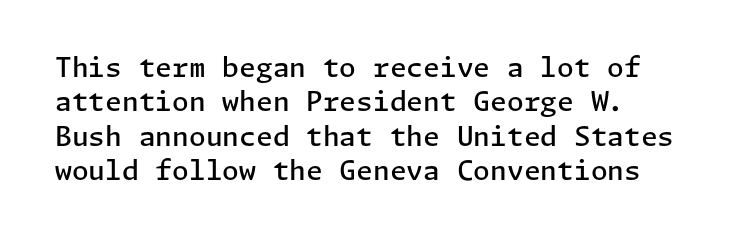
Baseline-to-baseline distance is the conventional proportion of letter height. Characters remain perfectly vertical along every line. Words appear dense and cohesive because spacing is normal. Descender tails drop into unmarked territory.
